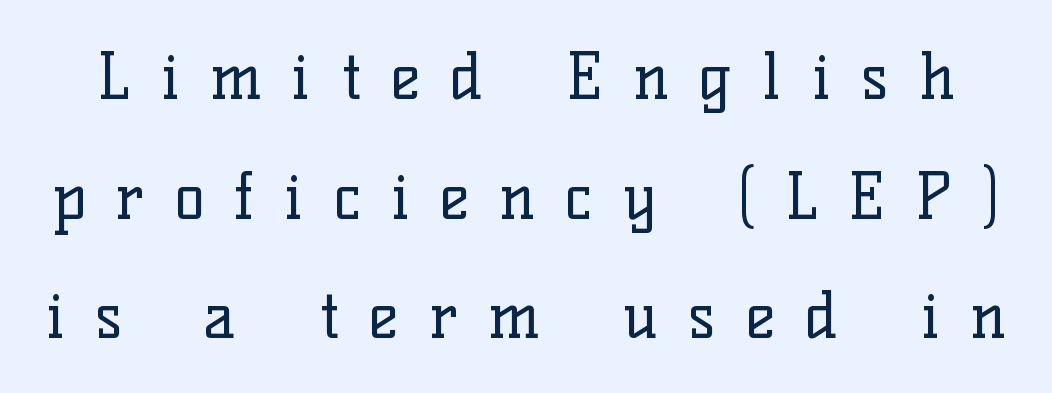
The space directly below the letters is spotless. The weight tops out at a normal text grade. What kind of face is this? One with serifs. Upright lettering throughout. The letters advance in unequal steps, a hallmark of proportional type. Substantial extra tracking has been applied to these lines.
